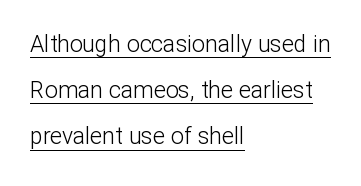
Q: Is the text bold? A: No.
Q: Is the text italic (slanted)? A: No, it is upright.
Q: Is the text underlined? A: Yes.
Q: How is the paragraph aligned? A: Left-aligned.
Q: Is the spacing between letters normal or unusually wide? A: Normal.
Q: Is the spacing between lines tight, normal or loose? A: Loose.
